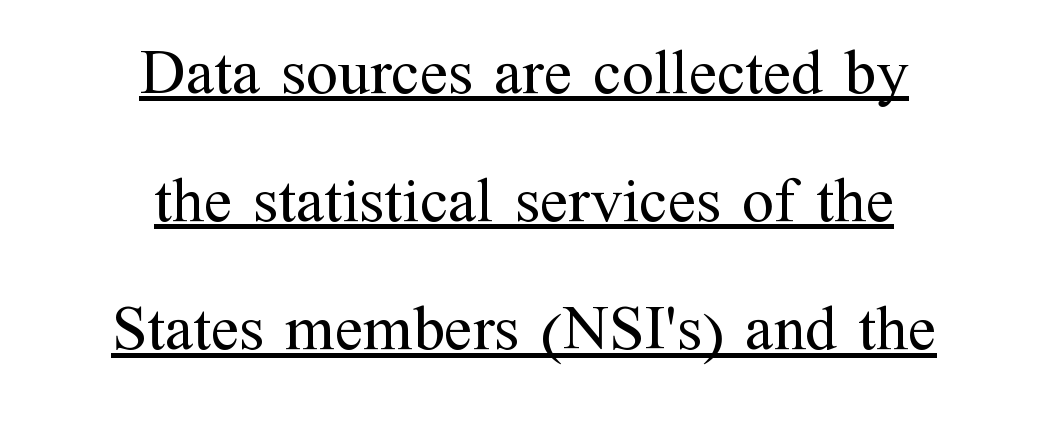
The image shows 65 px regular-weight serif type, upright; set centered, loose line spacing (1.97x), normal letter spacing, underlined; medium stroke contrast and a medium x-height.
